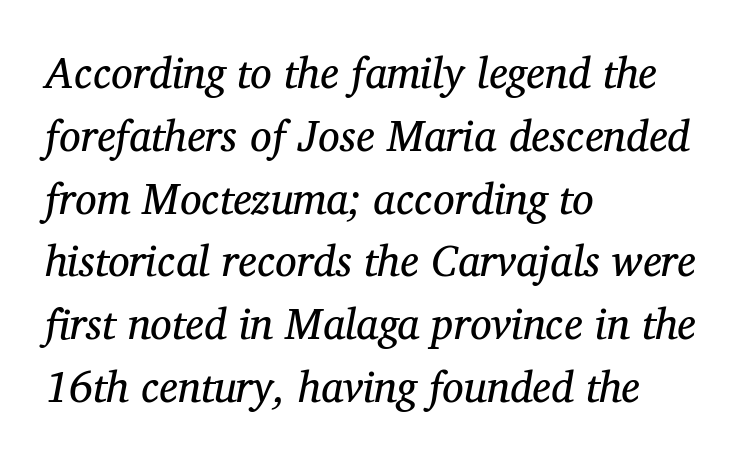
{"serif": "yes", "italic": "yes", "lean": "right", "slant_degrees": 12, "bold": "no", "weight": "regular", "width": "normal", "stroke_contrast": "medium", "x_height": "medium", "monospaced": "no", "underline": "no", "align": "left", "line_spacing": "normal", "line_spacing_ratio": 1.46, "letter_spacing": "normal", "letter_spacing_em": 0.0, "glyph_px": 43}
